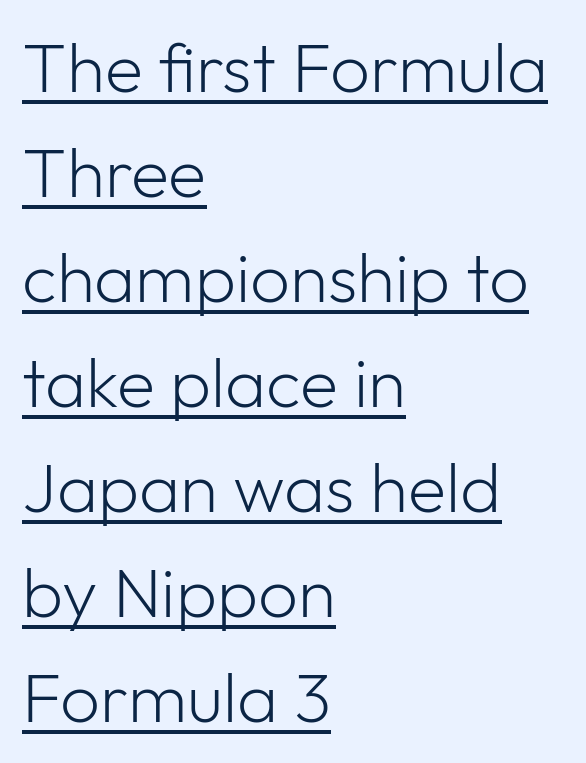
{"serif": "no", "italic": "no", "bold": "no", "weight": "light", "width": "normal", "stroke_contrast": "low", "x_height": "medium", "monospaced": "no", "underline": "yes", "align": "left", "line_spacing": "normal", "line_spacing_ratio": 1.5, "letter_spacing": "normal", "letter_spacing_em": 0.0, "glyph_px": 70}
